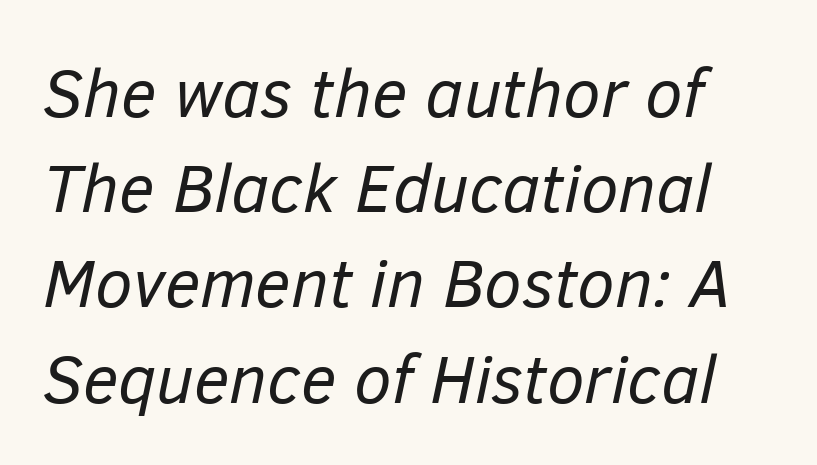
Q: Is the text bold? A: No.
Q: Is the text italic (slanted)? A: Yes, it leans right by about 12 degrees.
Q: Is the text underlined? A: No.
Q: Is the spacing between letters normal or unusually wide? A: Normal.
Q: Is the spacing between lines tight, normal or loose? A: Normal.
Q: Width (condensed, normal, or wide)? A: Normal.
Q: Stroke contrast? A: Low.
Q: x-height? A: Medium.
Q: Monospaced? A: No.
